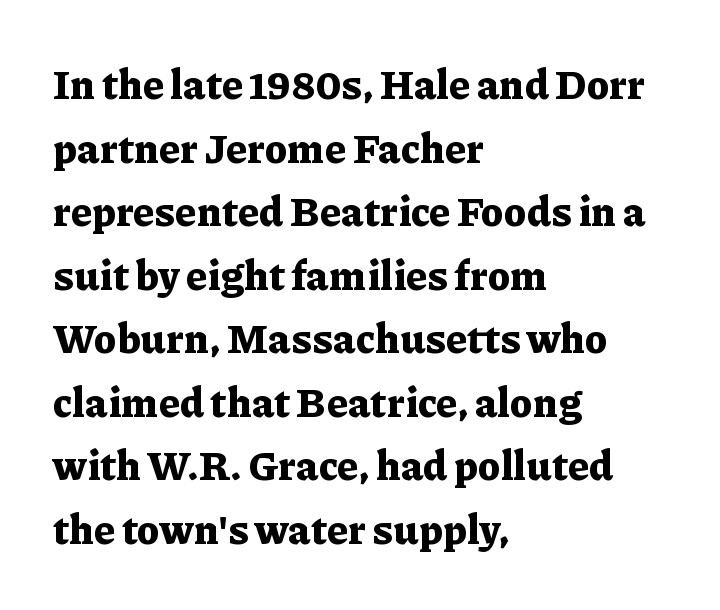
{"serif": "yes", "italic": "no", "bold": "yes", "weight": "bold", "width": "normal", "stroke_contrast": "low", "x_height": "medium", "monospaced": "no", "underline": "no", "align": "left", "line_spacing": "normal", "line_spacing_ratio": 1.55, "letter_spacing": "normal", "letter_spacing_em": 0.0, "glyph_px": 41}
